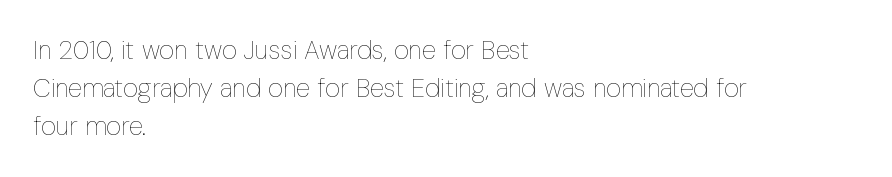
Visually the block forms a straight wall on the left and a jagged coastline on the right. Caption: standard tracking, unaltered. The type sits square on the baseline with zero lean. Weight: not bold — regular or lighter.
